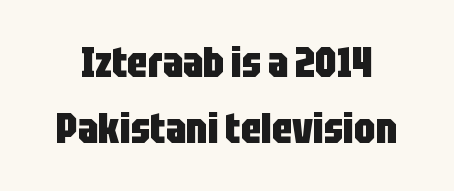
The rows are spaced the way most documents space them. These lines are rendered in a variable-pitch font. Style check: upright. Does extra space separate the letters? No, they use regular spacing. Each letter's strokes conclude bluntly, with no projecting serifs.
